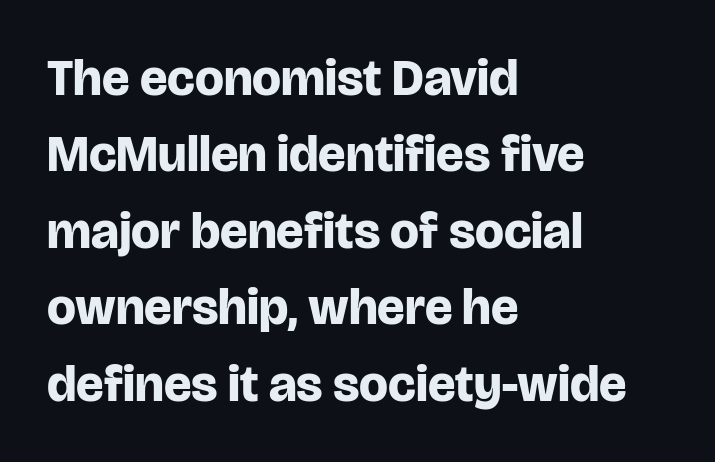
{"serif": "no", "italic": "no", "bold": "yes", "weight": "bold", "width": "normal", "stroke_contrast": "low", "x_height": "large", "monospaced": "no", "underline": "no", "align": "left", "line_spacing": "normal", "line_spacing_ratio": 1.5, "letter_spacing": "normal", "letter_spacing_em": 0.0, "glyph_px": 51}
